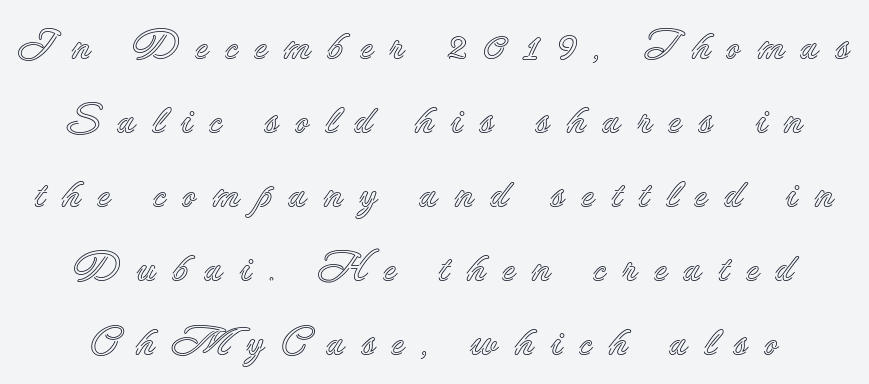
Q: Is the text italic (slanted)? A: Yes.
Q: Is the text underlined? A: No.
Q: Is the spacing between letters normal or unusually wide? A: Unusually wide.
Q: Width (condensed, normal, or wide)? A: Normal.
Q: x-height? A: Small.
Q: Monospaced? A: No.
